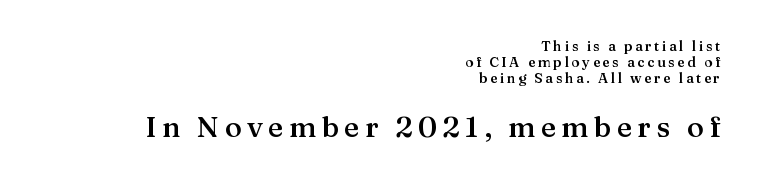
Short and long lines alike share a common ending point at right. Check the space under the baseline: it is left empty. Nope, not italic — everything's standing straight. You can tell from the footed stems that serif type was used.
